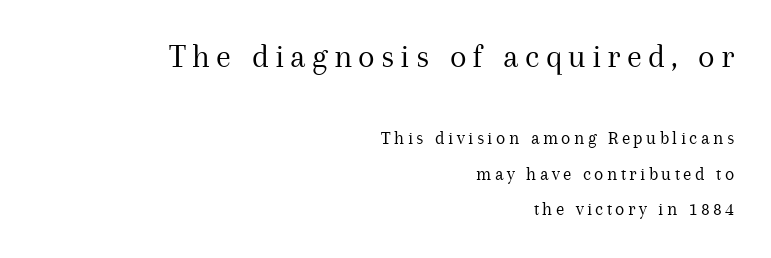
The image shows 34 px regular-weight serif type, upright; set right-aligned, line spacing 1.86x, not underlined; the first (top) block is 1.79x larger; medium stroke contrast and a medium x-height.
